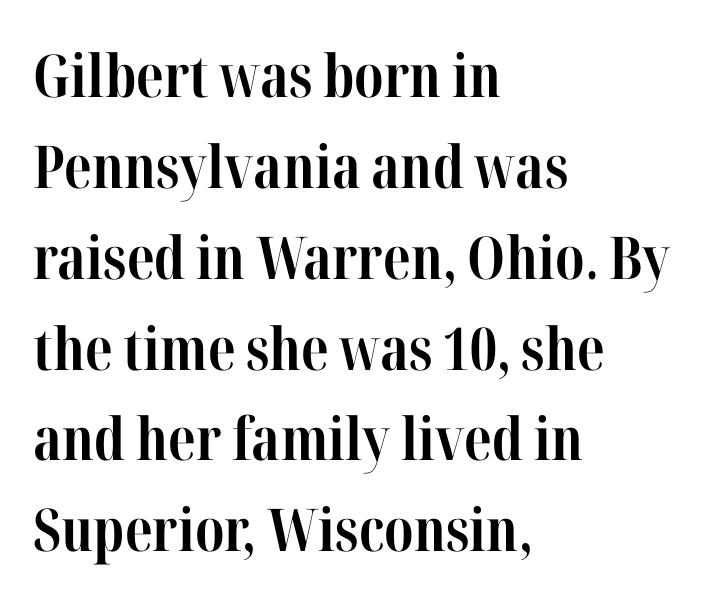
{"serif": "yes", "italic": "no", "bold": "yes", "weight": "bold", "width": "condensed", "stroke_contrast": "high", "x_height": "medium", "monospaced": "no", "underline": "no", "align": "left", "line_spacing": "normal", "line_spacing_ratio": 1.54, "letter_spacing": "normal", "letter_spacing_em": 0.0, "glyph_px": 59}
